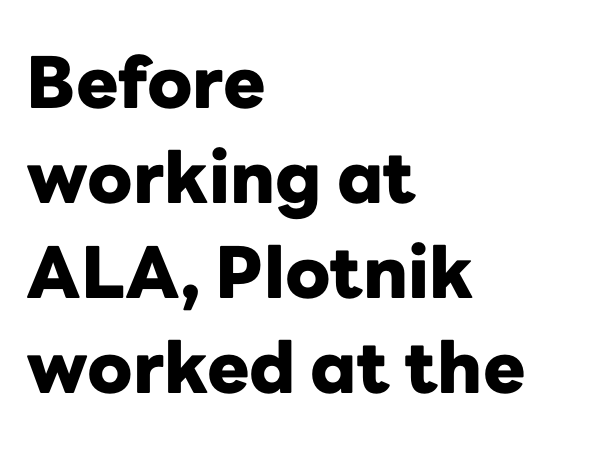
Ordinary non-slanted type is in use. How heavy is the stroke? Heavy — this is a bold. Descenders are the only things crossing below the line. Leading matches the norm, producing a regular column.
